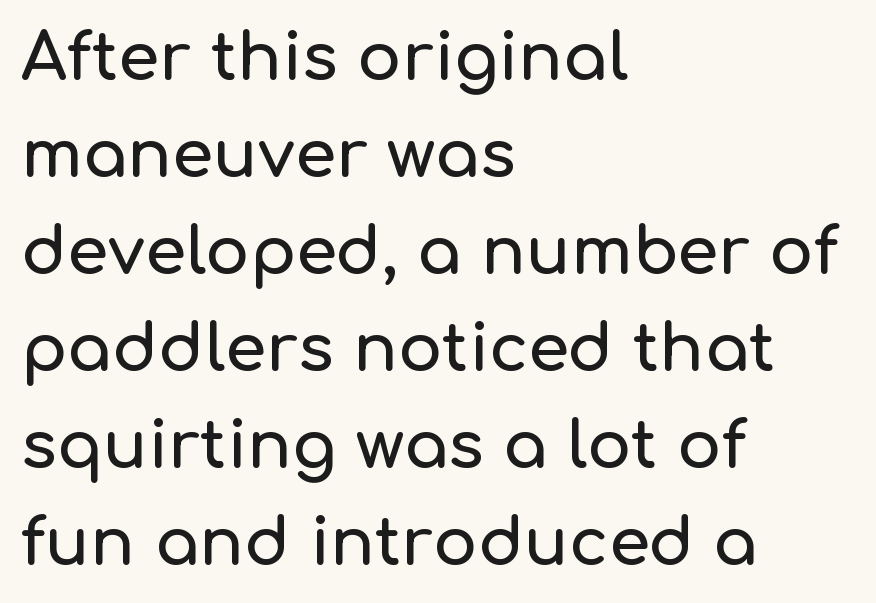
The horizontal fit of the characters is conventional and even. Horizontal bands of white between lines are of average thickness. Compared with a centered layout, this one pins lines to the left instead. I'd call this a sans setting — the letters go barefoot. Proportional: the letters do not fall into vertical columns. The letters stand straight up with perfectly vertical stems.
